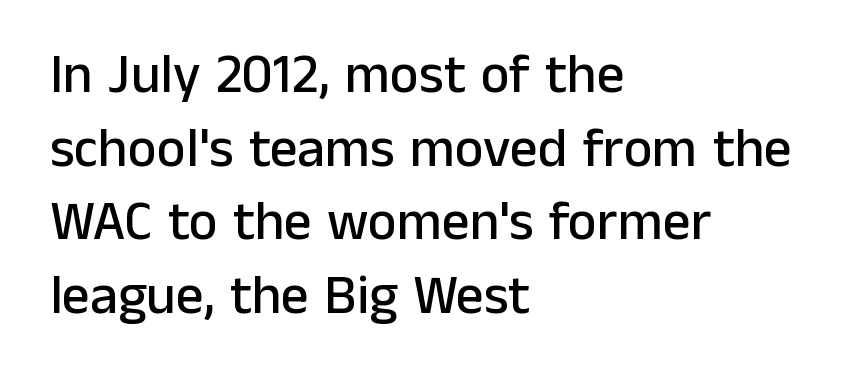
Default kerning and tracking; the words read as compact shapes. The ragged edge is on the right, which tells us the setting is flush left. The rendering shows plain stroke endings on the letterforms — a sans-serif design. The type sits square on the baseline with zero lean.
